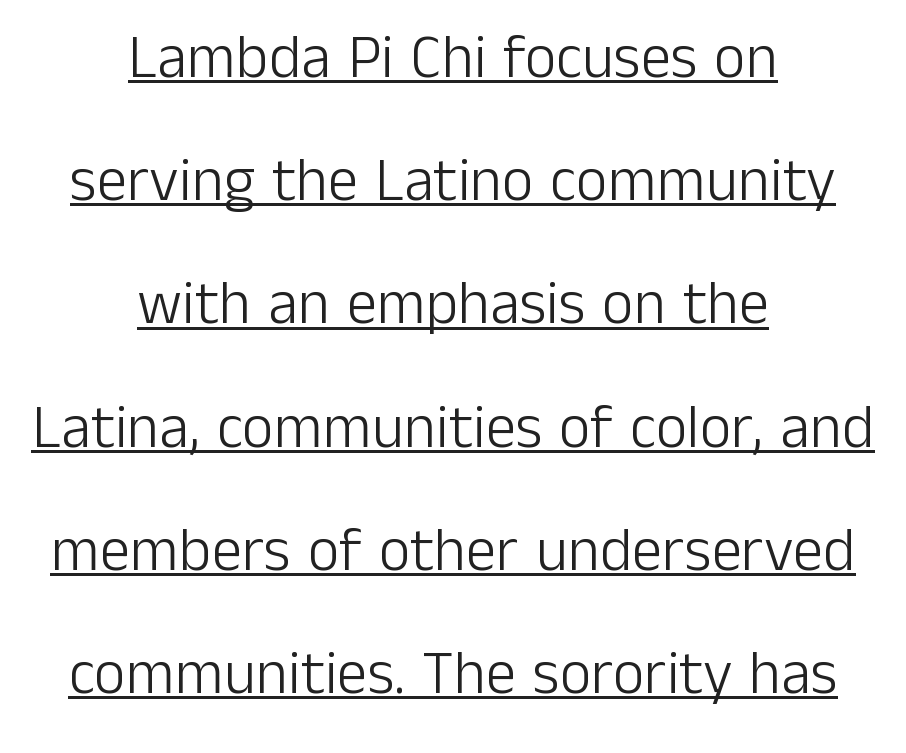
Q: Is the text bold? A: No.
Q: Is the text italic (slanted)? A: No, it is upright.
Q: Is the typeface a serif or a sans-serif typeface? A: Sans-serif.
Q: Is the text underlined? A: Yes.
Q: How is the paragraph aligned? A: Centered.
Q: Is the spacing between letters normal or unusually wide? A: Normal.
Q: Is the spacing between lines tight, normal or loose? A: Loose.
Q: Width (condensed, normal, or wide)? A: Normal.
Q: Stroke contrast? A: Low.
Q: x-height? A: Medium.
Q: Monospaced? A: No.
